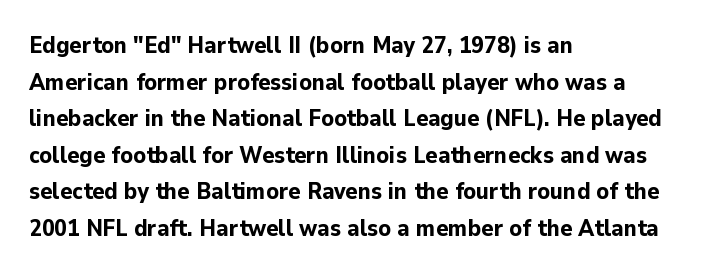
{"italic": "no", "bold": "yes", "underline": "no", "align": "left", "line_spacing": "normal", "line_spacing_ratio": 1.59, "letter_spacing": "normal", "letter_spacing_em": 0.0, "glyph_px": 23}
